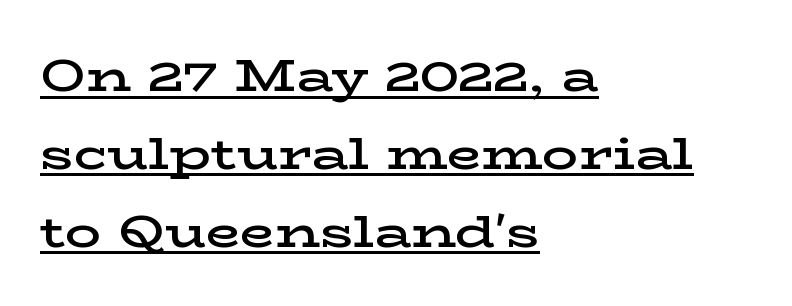
The image shows 45 px semibold, wide serif type, upright; set left-aligned, line spacing 1.73x, normal letter spacing, underlined; low stroke contrast and a medium x-height.
